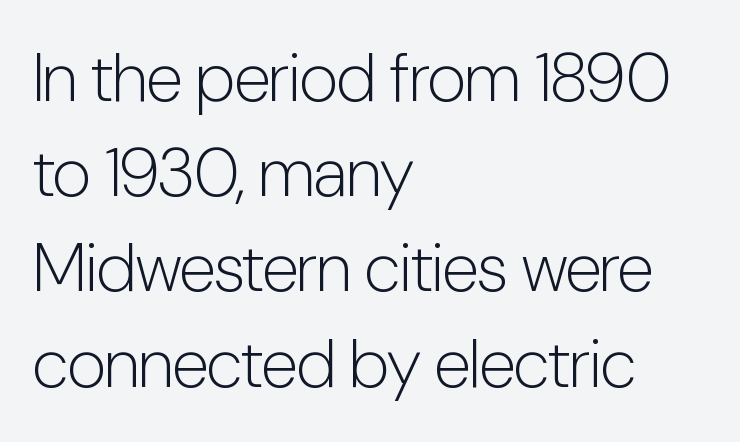
Q: Is the text bold? A: No.
Q: Is the text italic (slanted)? A: No, it is upright.
Q: Is the typeface a serif or a sans-serif typeface? A: Sans-serif.
Q: Is the text underlined? A: No.
Q: How is the paragraph aligned? A: Left-aligned.
Q: Is the spacing between letters normal or unusually wide? A: Normal.
Q: Is the spacing between lines tight, normal or loose? A: Normal.
Q: Width (condensed, normal, or wide)? A: Condensed.
Q: Stroke contrast? A: Low.
Q: x-height? A: Medium.
Q: Monospaced? A: No.
